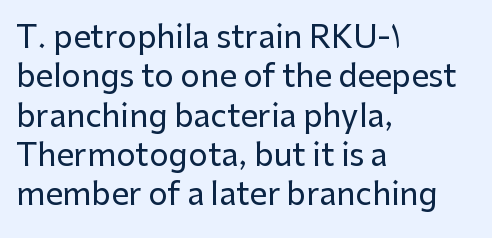
{"serif": "no", "italic": "no", "width": "normal", "stroke_contrast": "low", "x_height": "medium", "monospaced": "no", "underline": "no", "align": "left", "line_spacing": "normal", "line_spacing_ratio": 1.27, "letter_spacing": "normal", "letter_spacing_em": 0.0, "glyph_px": 31}
